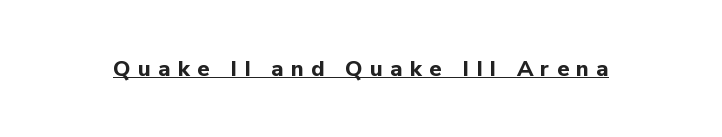
Q: Is the text bold? A: Yes.
Q: Is the text italic (slanted)? A: No, it is upright.
Q: Is the text underlined? A: Yes.
Q: Is the spacing between letters normal or unusually wide? A: Unusually wide.
